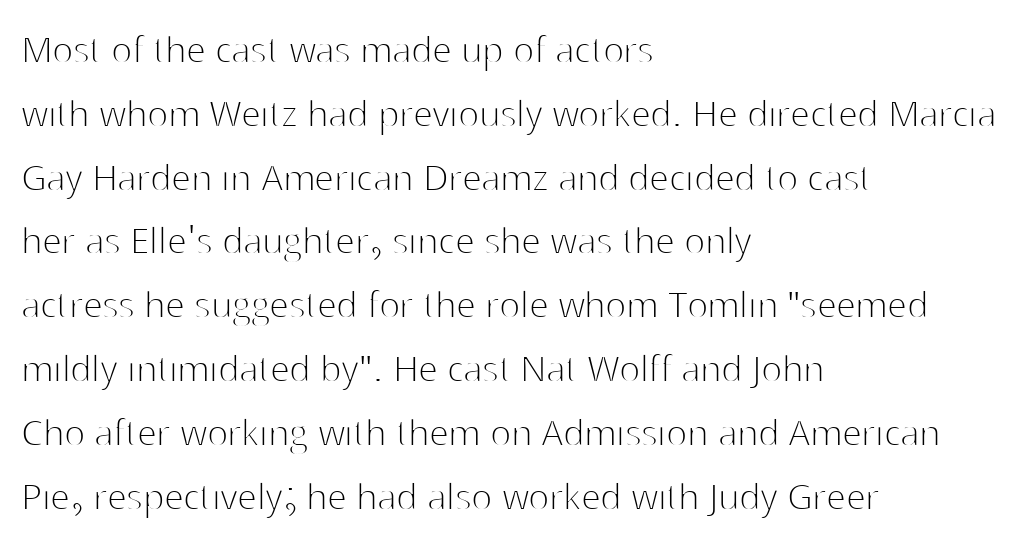
The image shows 44 px thin sans-serif type, upright; set left-aligned, normal line spacing (1.45x), normal letter spacing, not underlined; high stroke contrast and a medium x-height.
